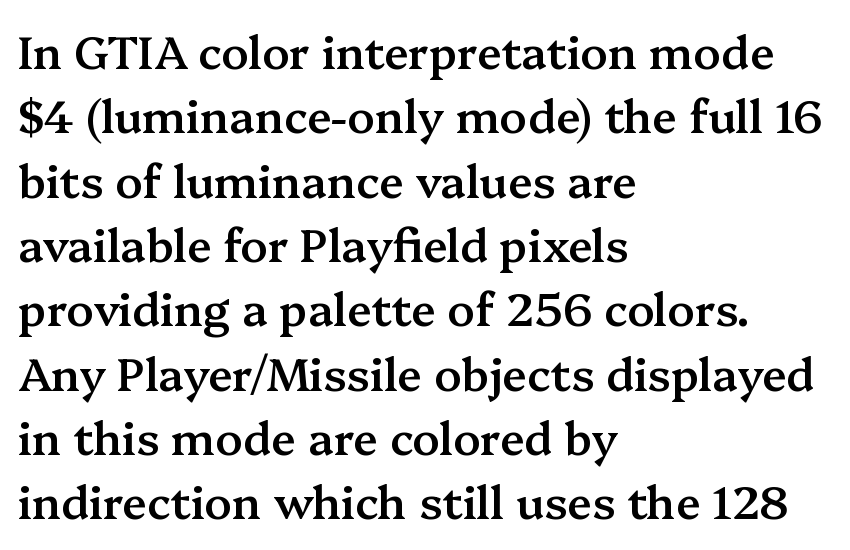
Q: Is the text bold? A: Semi-bold.
Q: Is the text italic (slanted)? A: No, it is upright.
Q: Is the typeface a serif or a sans-serif typeface? A: Serif.
Q: Is the text underlined? A: No.
Q: How is the paragraph aligned? A: Left-aligned.
Q: Is the spacing between letters normal or unusually wide? A: Normal.
Q: Is the spacing between lines tight, normal or loose? A: Normal.
Q: Width (condensed, normal, or wide)? A: Normal.
Q: Stroke contrast? A: Medium.
Q: x-height? A: Medium.
Q: Monospaced? A: No.
